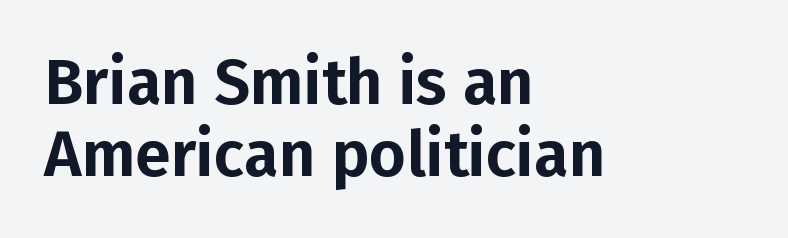
Q: Is the text italic (slanted)? A: No, it is upright.
Q: Is the typeface a serif or a sans-serif typeface? A: Sans-serif.
Q: Is the text underlined? A: No.
Q: How is the paragraph aligned? A: Left-aligned.
Q: Is the spacing between letters normal or unusually wide? A: Normal.
Q: Is the spacing between lines tight, normal or loose? A: Tight.
Q: Width (condensed, normal, or wide)? A: Normal.
Q: Stroke contrast? A: Low.
Q: x-height? A: Medium.
Q: Monospaced? A: No.
